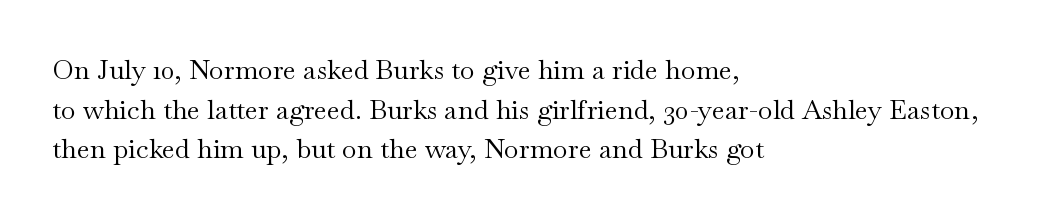
Q: Is the text bold? A: No.
Q: Is the text italic (slanted)? A: No, it is upright.
Q: Is the text underlined? A: No.
Q: How is the paragraph aligned? A: Left-aligned.
Q: Is the spacing between letters normal or unusually wide? A: Normal.
Q: Is the spacing between lines tight, normal or loose? A: Normal.
